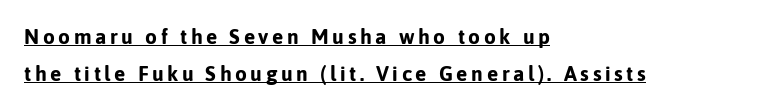
A baseline rule has been typeset under these characters. Line starts are locked; line ends wander. Weight: bold. You can tell it's not italic because the verticals are truly vertical.
